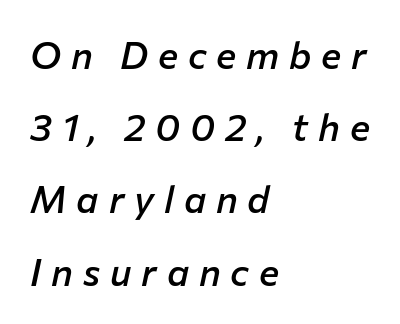
The baseline area is clear. Stroke thickness is moderately raised; the sample reads as semibold. The letters advance in unequal steps, a hallmark of proportional type. The block of text is sparse from top to bottom, with ample space between rows.
